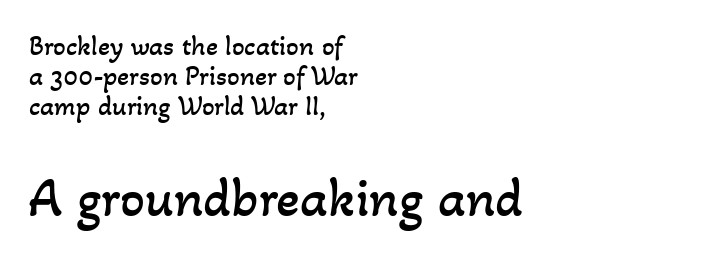
{"bold": "no", "weight": "regular", "width": "normal", "stroke_contrast": "low", "x_height": "small", "monospaced": "no", "underline": "no", "align": "left", "line_spacing": "tight", "line_spacing_ratio": 1.08, "letter_spacing": "normal", "letter_spacing_em": 0.0, "larger_block": "second", "size_ratio": 1.96, "glyph_px": 55}
